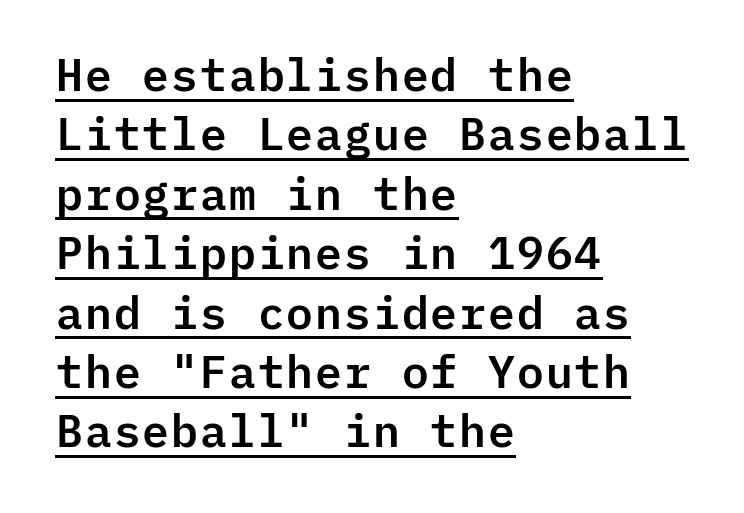
Q: Is the text italic (slanted)? A: No, it is upright.
Q: Is the typeface a serif or a sans-serif typeface? A: Sans-serif.
Q: Is the text underlined? A: Yes.
Q: How is the paragraph aligned? A: Left-aligned.
Q: Is the spacing between letters normal or unusually wide? A: Normal.
Q: Is the spacing between lines tight, normal or loose? A: Normal.
Q: Width (condensed, normal, or wide)? A: Normal.
Q: Stroke contrast? A: Low.
Q: x-height? A: Medium.
Q: Monospaced? A: Yes.
